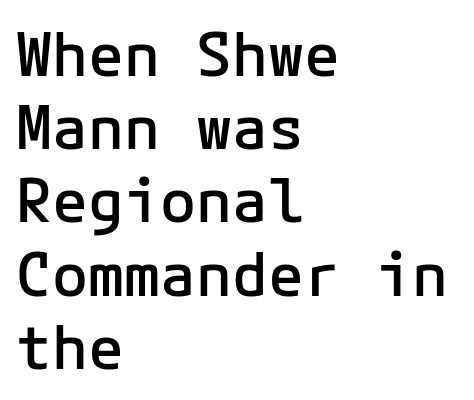
The image shows 60 px semibold sans-serif type, upright; set left-aligned, line spacing 1.22x, normal letter spacing, not underlined; low stroke contrast and a medium x-height.
